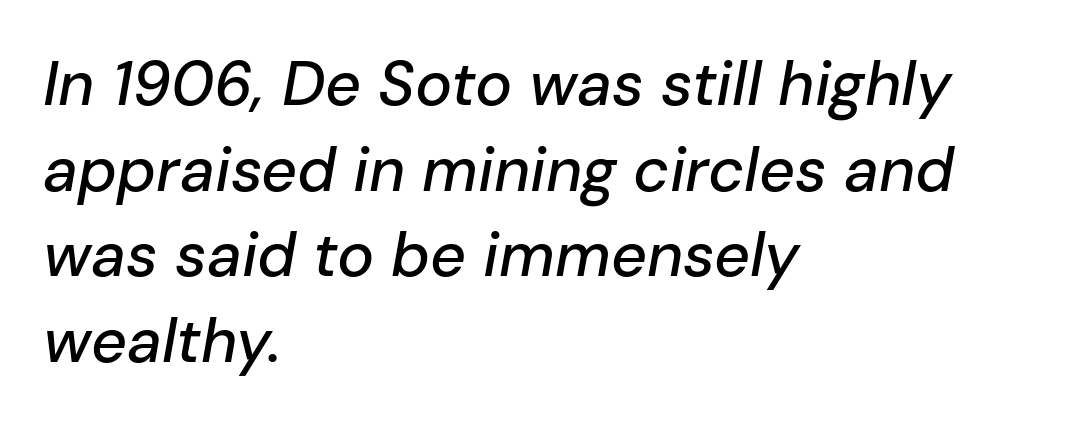
Here the designer chose a conventional face with non-uniform glyph widths. The rows are spaced the way most documents space them. The lines in this sample share a left origin and differ only in where they stop. Lines of text with bare space underneath.
